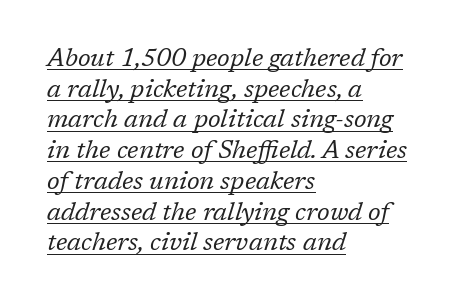
{"italic": "yes", "lean": "right", "slant_degrees": 17, "bold": "no", "underline": "yes", "align": "left", "line_spacing_ratio": 1.23, "letter_spacing": "normal", "letter_spacing_em": 0.0, "glyph_px": 25}
